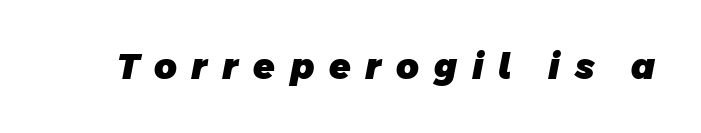
The image shows 35 px heavy sans-serif type; set unusually wide letter spacing (+0.42 em), not underlined; low stroke contrast and a large x-height.
